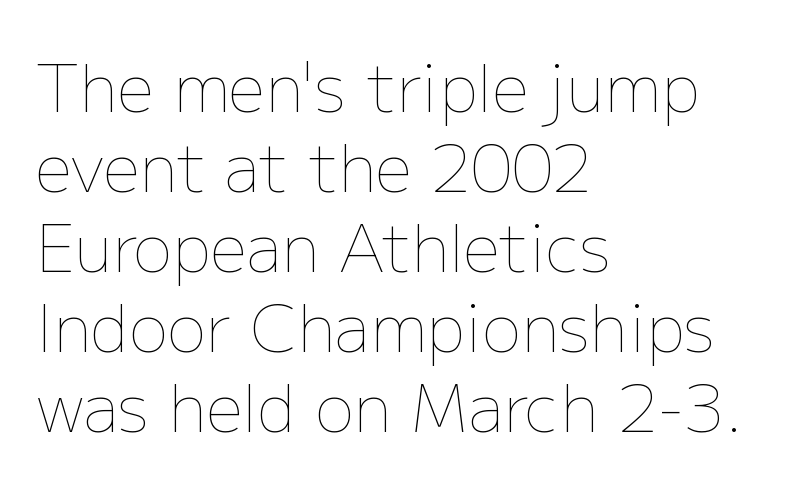
The image shows 65 px thin type, upright; set left-aligned, line spacing 1.23x, normal letter spacing, not underlined; low stroke contrast and a medium x-height.
